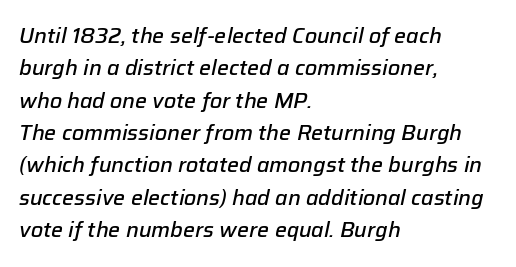
In terms of posture, this sample is oblique. Tracking here is standard; glyphs follow each other at the usual distance. The rendering uses a moderate line-height, typical for paragraphs. Words float on clear page, feet unadorned. Typeset ragged right — the left edge is the straight one. On the weight axis this lands at semibold, roughly 600.
